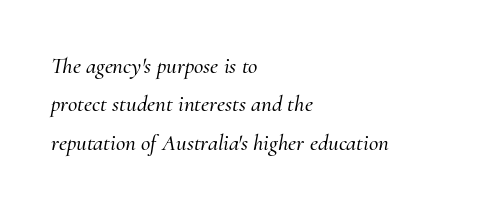
Q: Is the text italic (slanted)? A: Yes, it leans right by about 10 degrees.
Q: Is the text underlined? A: No.
Q: How is the paragraph aligned? A: Left-aligned.
Q: Is the spacing between letters normal or unusually wide? A: Normal.
Q: Is the spacing between lines tight, normal or loose? A: Normal.
